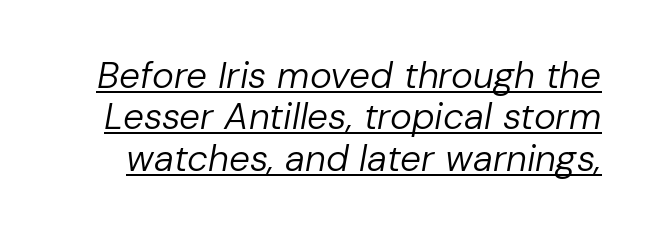
The image shows 37 px regular-weight type, italic (leaning right); set tight line spacing (1.12x), normal letter spacing, underlined; low stroke contrast and a medium x-height.
